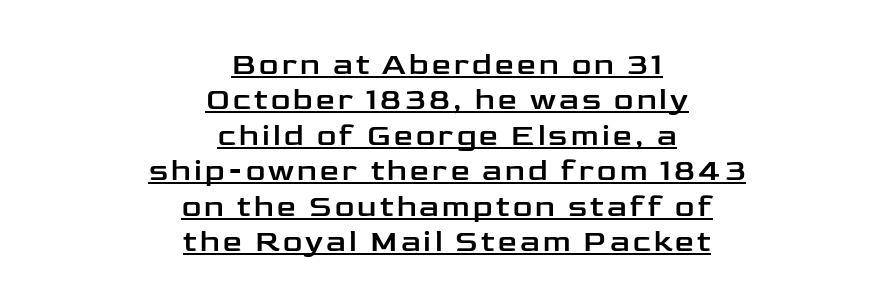
This sample has the flowing, uneven cadence of proportional lettering. I'd call this a sans setting — the letters go barefoot. Rendered with straight, roman letterforms. Does a line run under the words? Yes, clearly. The passage is arranged like a title page — every line centered.
